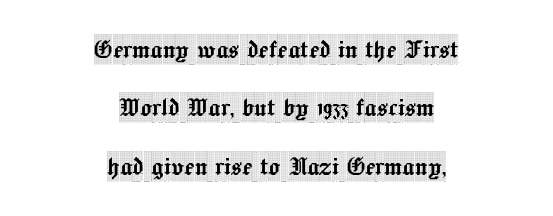
In CSS terms this would be text-align: center. Leading is clearly above the norm, producing a sparse column. These lines are rendered in a variable-pitch font. Check the space under the baseline: it is left empty. Yep, those are serifs on the letters.
